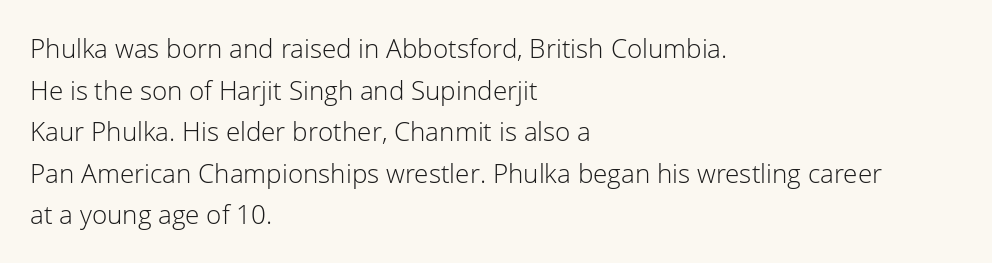
{"italic": "no", "bold": "no", "underline": "no", "align": "left", "line_spacing": "normal", "line_spacing_ratio": 1.6, "letter_spacing": "normal", "letter_spacing_em": 0.0, "glyph_px": 26}
